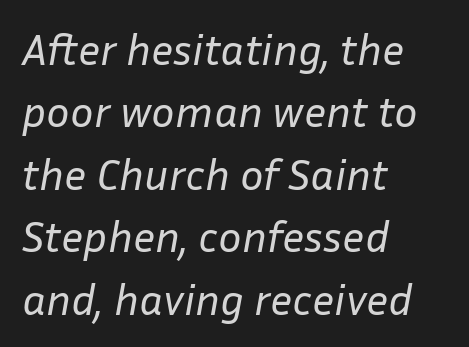
Does the leading feel generous? No, just average. Summary of weight: not heavy and not bold. Tracking here is standard; glyphs follow each other at the usual distance. Each letter keeps its own natural width here, so spacing adapts to shape.
